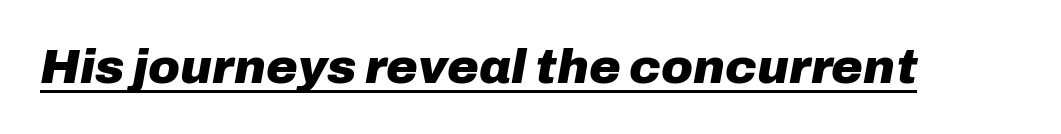
Underline: present. This sample uses plain, unmodified letter spacing. The passage shown is typed in a proportional face where columns would drift. On the weight axis this lands at bold, roughly 700. A typesetter would mark this as italic.
